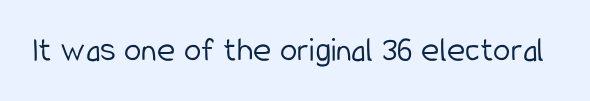
The image shows 35 px light, condensed sans-serif type, upright; set normal letter spacing, not underlined; low stroke contrast and a medium x-height.
